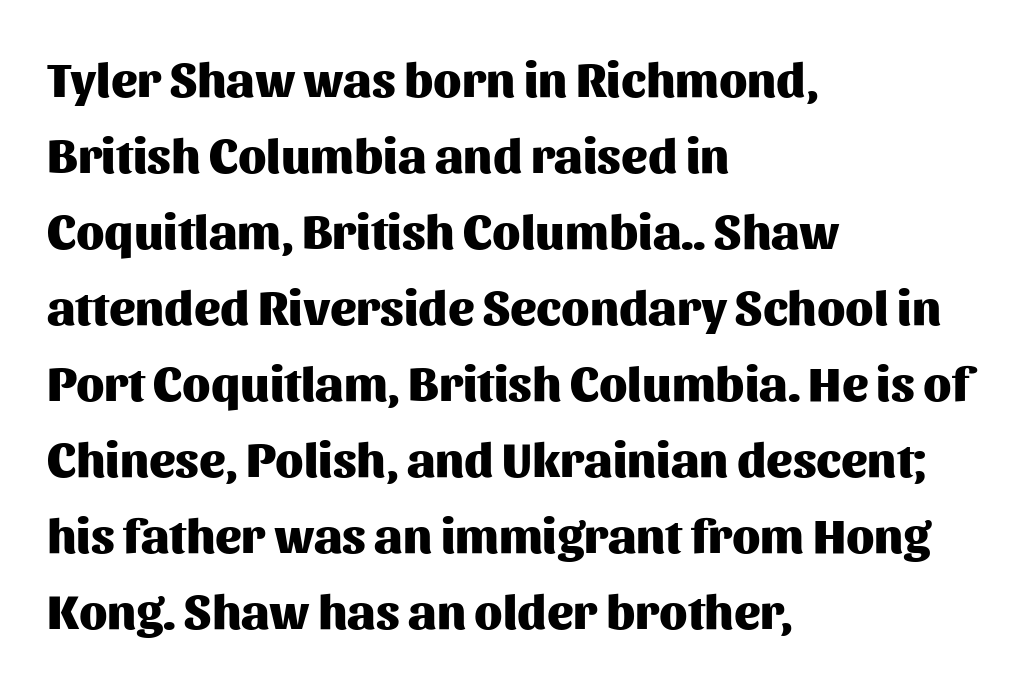
Q: Is the text bold? A: Yes.
Q: Is the text italic (slanted)? A: No, it is upright.
Q: Is the typeface a serif or a sans-serif typeface? A: Sans-serif.
Q: Is the text underlined? A: No.
Q: How is the paragraph aligned? A: Left-aligned.
Q: Is the spacing between letters normal or unusually wide? A: Normal.
Q: Is the spacing between lines tight, normal or loose? A: Normal.
Q: Width (condensed, normal, or wide)? A: Normal.
Q: Stroke contrast? A: Medium.
Q: x-height? A: Medium.
Q: Monospaced? A: No.
